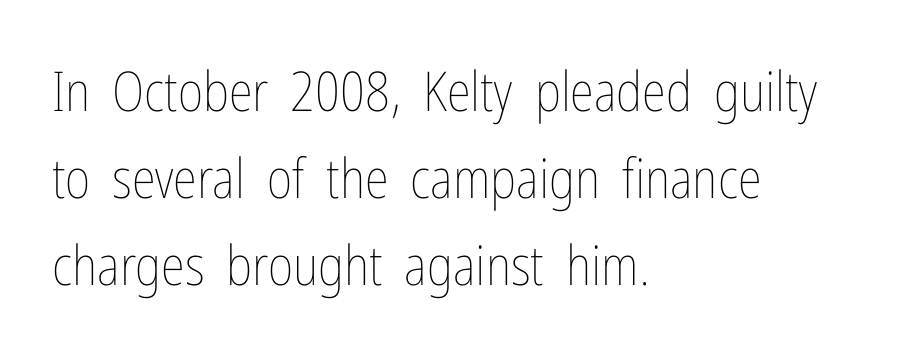
These lines are rendered in a variable-pitch font. Teacher's note: observe the even left margin — that is flush-left alignment. Evenly set lines give the paragraph a standard silhouette. Compared with a typical body face, this is equally light or lighter still.
